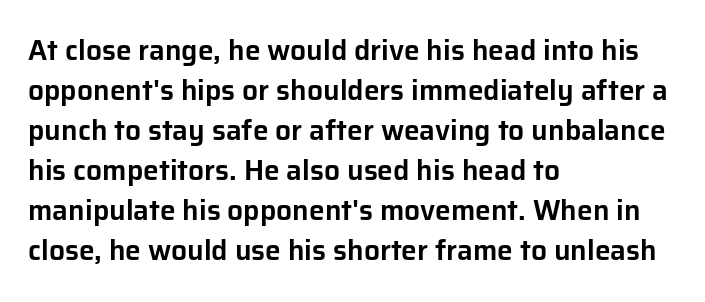
Note: no serifs on the glyphs. Looks like regular typesetting: each glyph gets only the width it needs. This rendering leaves character spacing at its baseline value. The gap between lines stays unmarked. No italicization has been applied; the sample stays upright. Vertical spacing — default.
